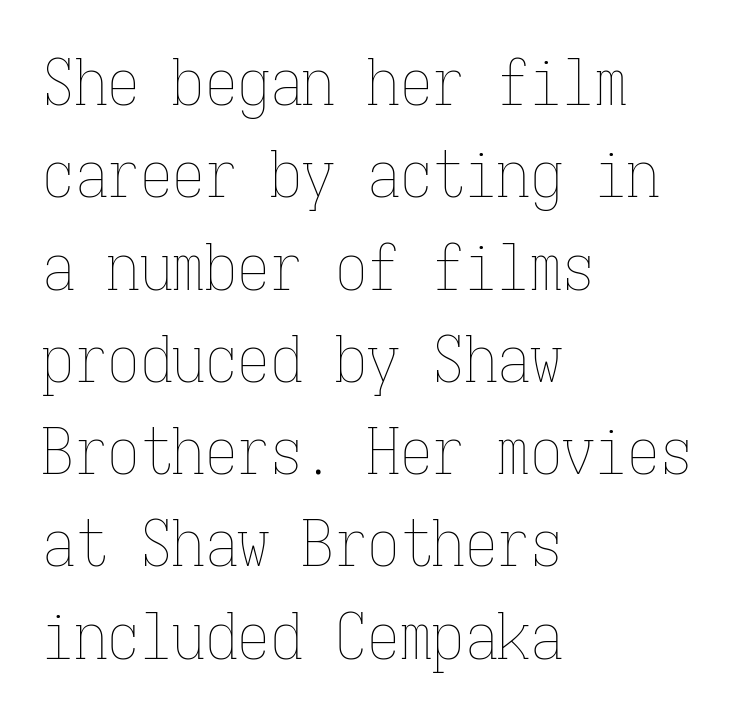
{"italic": "no", "bold": "no", "weight": "thin", "width": "condensed", "stroke_contrast": "low", "x_height": "medium", "monospaced": "yes", "underline": "no", "align": "left", "line_spacing": "normal", "line_spacing_ratio": 1.42, "letter_spacing": "normal", "letter_spacing_em": 0.0, "glyph_px": 65}
